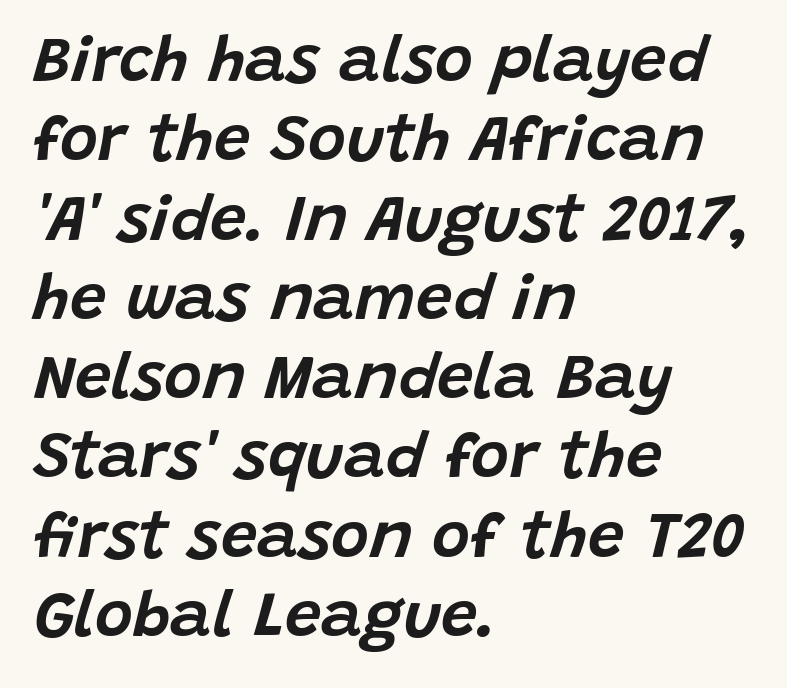
Is the type slanted? Yes — the strokes lean at a clear angle. Check under the words: just untouched page. Line starts are locked; line ends wander. Tracking value appears to be zero — textbook default spacing. Do the characters align in a grid? No, the font is proportional.
